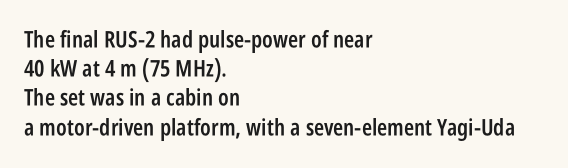
{"italic": "no", "bold": "semi", "underline": "no", "align": "left", "line_spacing": "normal", "line_spacing_ratio": 1.27, "letter_spacing": "normal", "letter_spacing_em": 0.0, "glyph_px": 23}
